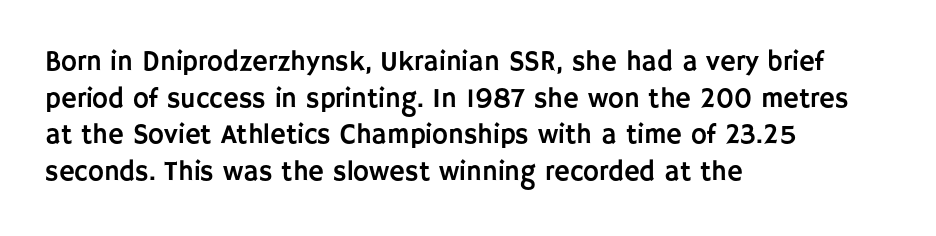
Q: Is the text italic (slanted)? A: No, it is upright.
Q: Is the text underlined? A: No.
Q: How is the paragraph aligned? A: Left-aligned.
Q: Is the spacing between letters normal or unusually wide? A: Normal.
Q: Is the spacing between lines tight, normal or loose? A: Normal.
